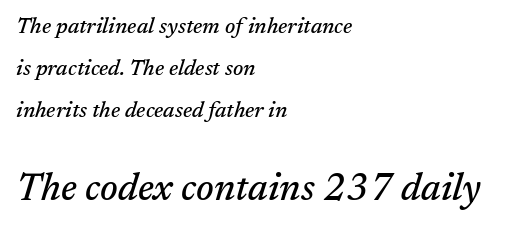
{"serif": "yes", "italic": "yes", "lean": "right", "slant_degrees": 17, "width": "normal", "stroke_contrast": "medium", "x_height": "medium", "monospaced": "no", "underline": "no", "align": "left", "line_spacing": "loose", "line_spacing_ratio": 1.9, "letter_spacing": "normal", "letter_spacing_em": 0.0, "larger_block": "second", "size_ratio": 1.73, "glyph_px": 38}
